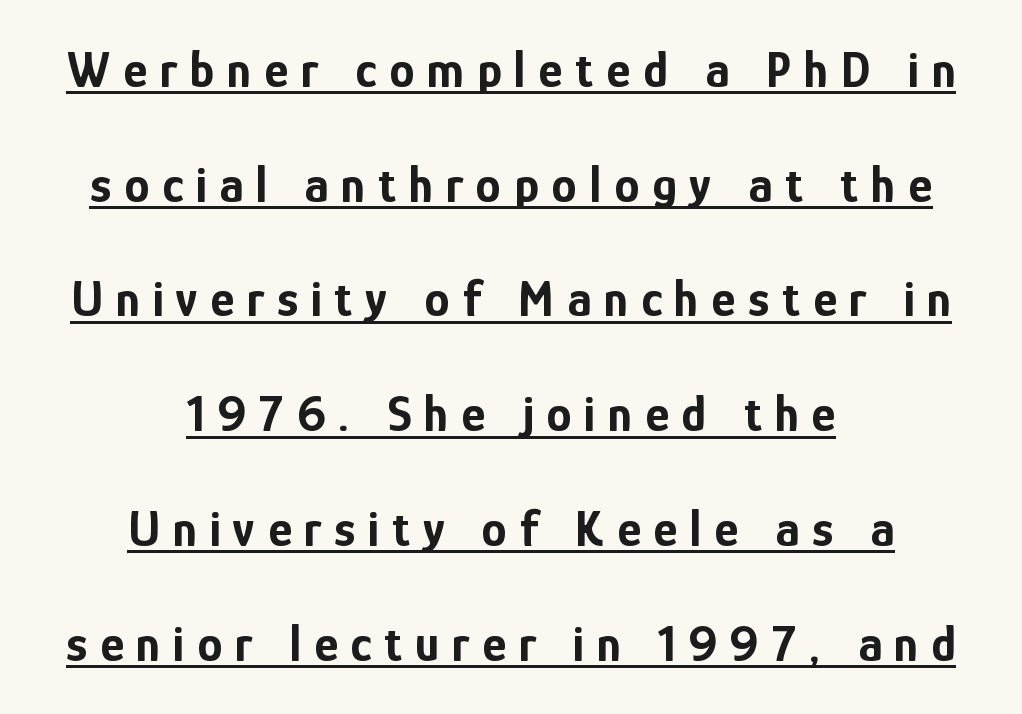
The image shows 51 px bold, condensed sans-serif type, upright; set centered, loose line spacing (2.25x), unusually wide letter spacing (+0.25 em), underlined; low stroke contrast and a medium x-height.
